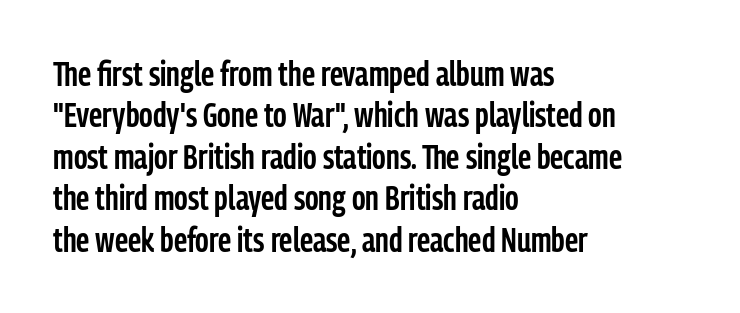
Q: Is the text bold? A: Semi-bold.
Q: Is the text italic (slanted)? A: No, it is upright.
Q: Is the typeface a serif or a sans-serif typeface? A: Sans-serif.
Q: Is the text underlined? A: No.
Q: How is the paragraph aligned? A: Left-aligned.
Q: Is the spacing between letters normal or unusually wide? A: Normal.
Q: Width (condensed, normal, or wide)? A: Condensed.
Q: Stroke contrast? A: Low.
Q: x-height? A: Medium.
Q: Monospaced? A: No.
